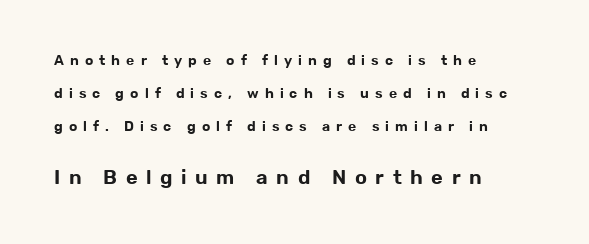
Q: Is the text italic (slanted)? A: No, it is upright.
Q: Is the text underlined? A: No.
Q: How is the paragraph aligned? A: Left-aligned.
Q: Is the spacing between letters normal or unusually wide? A: Unusually wide.
Q: Is the spacing between lines tight, normal or loose? A: Loose.
Q: Which block of text is set in a larger size, the first (top) or the second (bottom)? A: The second (bottom) one.
